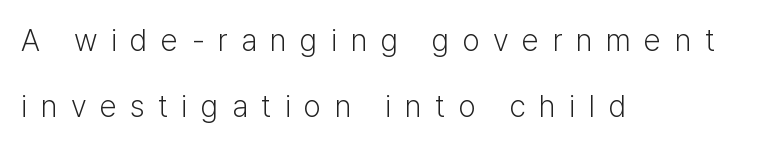
{"serif": "no", "italic": "no", "bold": "no", "weight": "light", "width": "normal", "stroke_contrast": "low", "x_height": "medium", "monospaced": "no", "underline": "no", "align": "left", "line_spacing": "loose", "line_spacing_ratio": 2.14, "letter_spacing": "wide", "letter_spacing_em": 0.43, "glyph_px": 31}
